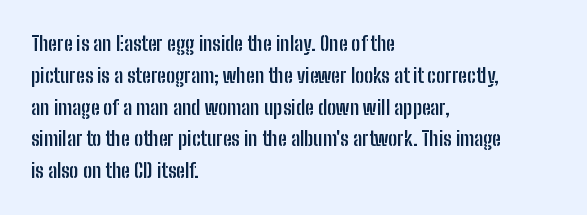
Upright lettering throughout. The foot of each line stays bare and open. Line spacing here is normal. The letters sit at their default tracking, neither squeezed nor spread. The setting favours the left margin, as ordinary paragraphs usually do. These words are printed bold, with thick strokes throughout.
